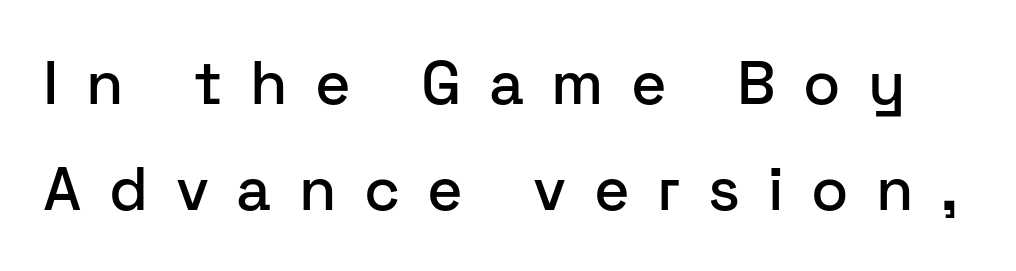
This is the regular roman posture of the typeface. Do the characters align in a grid? No, the font is proportional. Serif or sans? Sans — the stroke terminals are bare. A clean baseline with only descenders dipping below it. The letterforms stand isolated, each surrounded by extra space.
